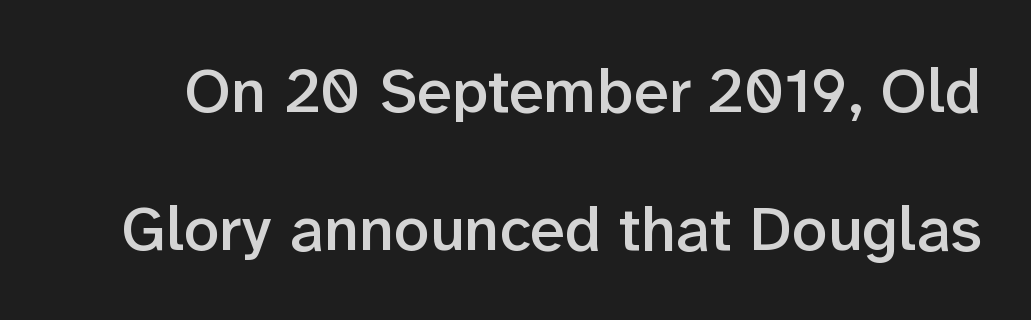
Observe the ordinary spacing: letters are neighbours, not strangers. Loosely led — the rows are spread out. The passage shown is not underscored anywhere. Italic? Not at all — the glyphs are vertical. The strokes are fattened partway — semibold, not bold. The rendering uses natural spacing where letterforms have individual widths.
